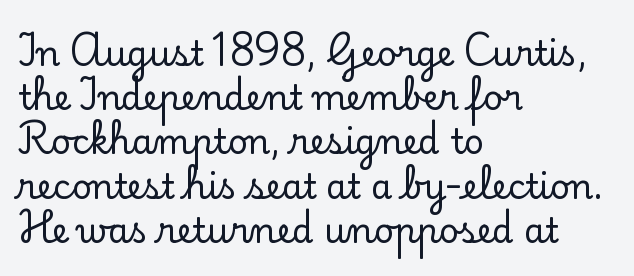
Each letter keeps its own natural width here, so spacing adapts to shape. This sample is left-justified, so line endings fall wherever the words run out. How are the letters spaced? Ordinarily, with no added tracking. Horizontal bands of white between lines are of average thickness.
